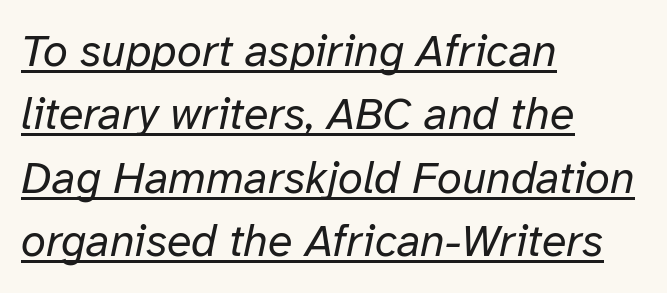
{"italic": "yes", "lean": "right", "slant_degrees": 12, "bold": "no", "weight": "regular", "width": "normal", "stroke_contrast": "low", "x_height": "medium", "monospaced": "no", "underline": "yes", "align": "left", "line_spacing": "normal", "line_spacing_ratio": 1.41, "letter_spacing": "normal", "letter_spacing_em": 0.0, "glyph_px": 45}
